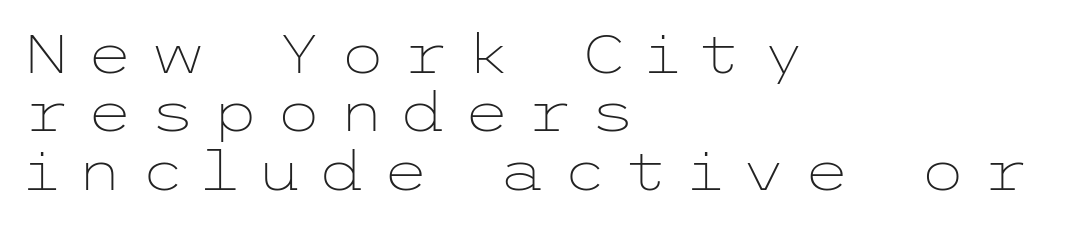
{"serif": "no", "italic": "no", "bold": "no", "weight": "light", "width": "wide", "stroke_contrast": "low", "x_height": "medium", "underline": "no", "align": "left", "line_spacing": "tight", "line_spacing_ratio": 1.08, "letter_spacing": "wide", "letter_spacing_em": 0.29, "glyph_px": 54}
